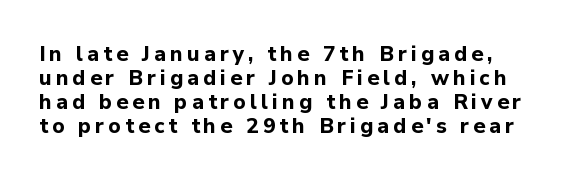
{"italic": "no", "bold": "yes", "underline": "no", "align": "left", "line_spacing": "tight", "line_spacing_ratio": 1.14, "glyph_px": 21}
